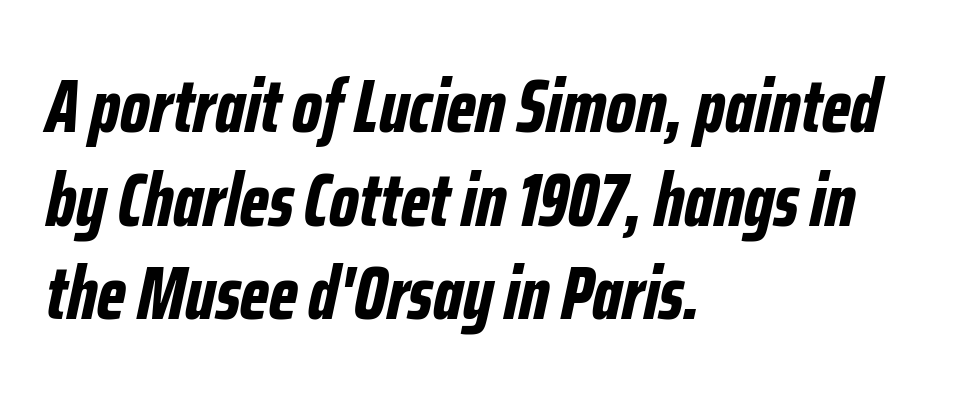
{"italic": "yes", "lean": "right", "slant_degrees": 12, "bold": "yes", "weight": "bold", "width": "condensed", "stroke_contrast": "low", "x_height": "medium", "monospaced": "no", "underline": "no", "align": "left", "line_spacing": "normal", "line_spacing_ratio": 1.25, "letter_spacing": "normal", "letter_spacing_em": 0.0, "glyph_px": 75}
